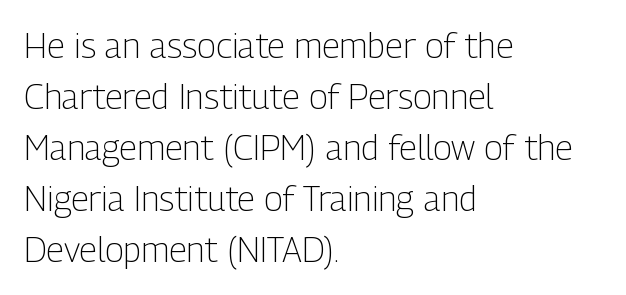
{"serif": "no", "italic": "no", "bold": "no", "weight": "light", "width": "condensed", "stroke_contrast": "low", "x_height": "medium", "monospaced": "no", "underline": "no", "align": "left", "line_spacing": "normal", "line_spacing_ratio": 1.46, "letter_spacing": "normal", "letter_spacing_em": 0.0, "glyph_px": 35}
